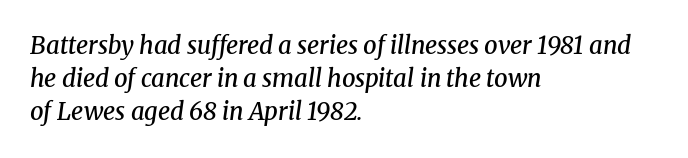
The image shows 24 px text type, italic (leaning right); set left-aligned, normal line spacing (1.38x), normal letter spacing, not underlined.
